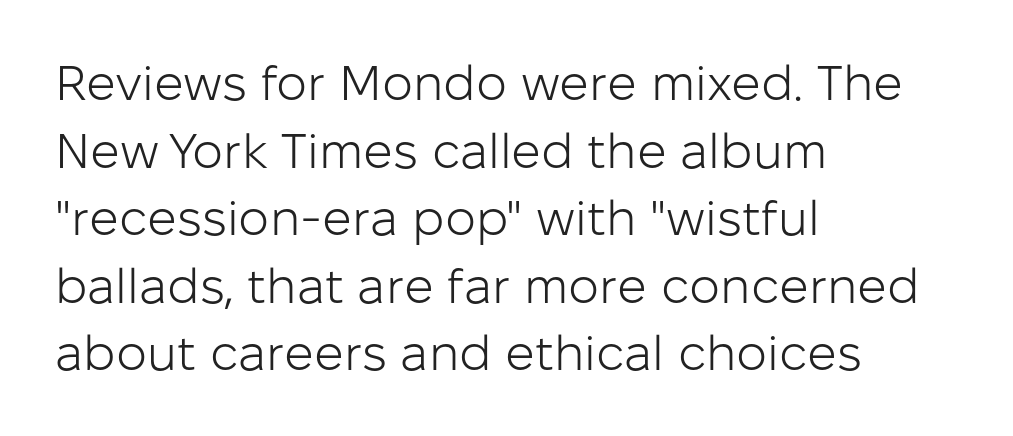
Visually the block forms a straight wall on the left and a jagged coastline on the right. Words appear dense and cohesive because spacing is normal. A light-to-regular cut is what we see here. Decoration check: the copy has no underline.
